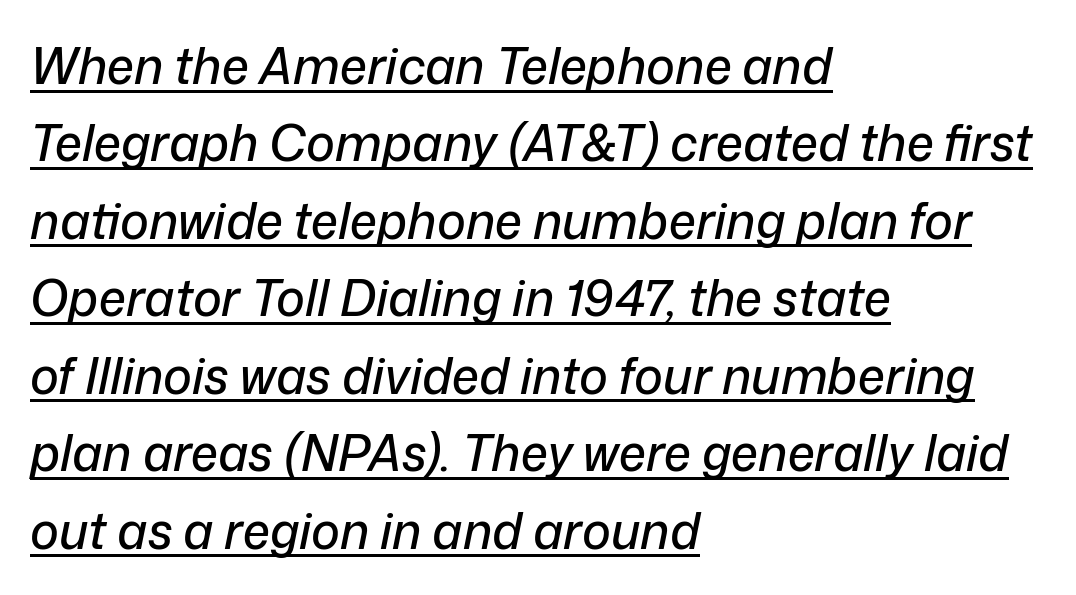
Q: Is the text italic (slanted)? A: Yes, it leans right by about 12 degrees.
Q: Is the text underlined? A: Yes.
Q: How is the paragraph aligned? A: Left-aligned.
Q: Is the spacing between letters normal or unusually wide? A: Normal.
Q: Is the spacing between lines tight, normal or loose? A: Normal.
Q: Width (condensed, normal, or wide)? A: Normal.
Q: Stroke contrast? A: Low.
Q: x-height? A: Medium.
Q: Monospaced? A: No.
